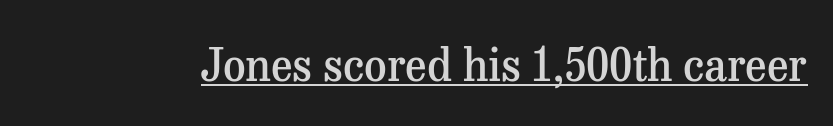
The image shows 44 px semibold serif type, upright; set normal letter spacing, underlined; medium stroke contrast and a medium x-height.
